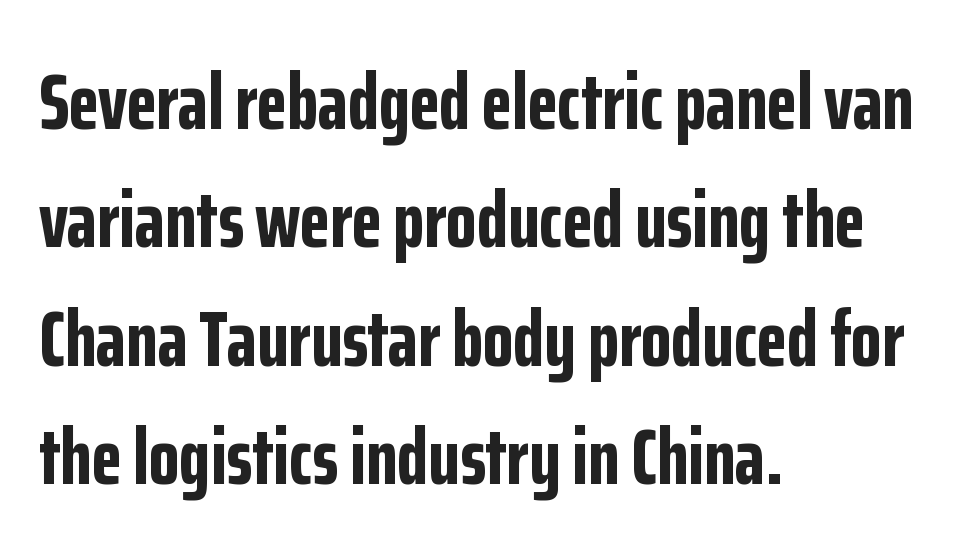
The image shows 79 px bold, condensed sans-serif type, upright; set left-aligned, normal line spacing (1.5x), normal letter spacing, not underlined; low stroke contrast and a medium x-height.
